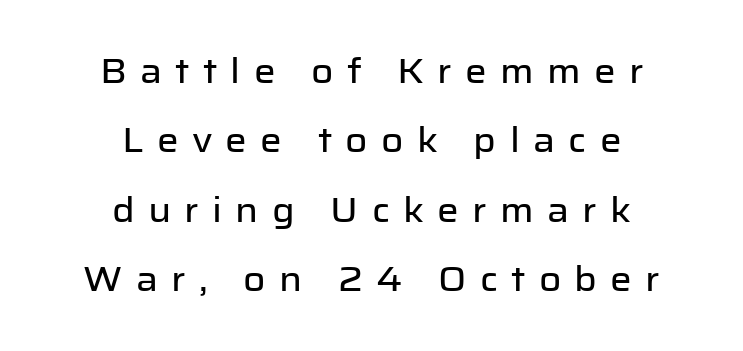
The image shows 34 px sans-serif type, upright; set centered, loose line spacing (2.04x), unusually wide letter spacing (+0.39 em), not underlined; low stroke contrast and a medium x-height.
